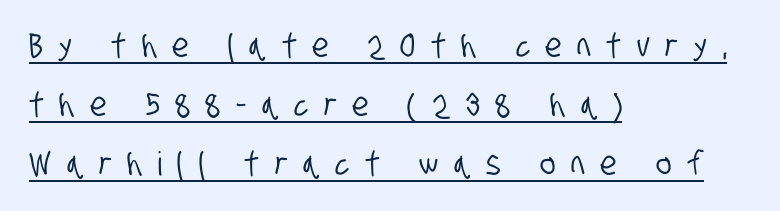
The image shows 33 px condensed sans-serif type; set left-aligned, line spacing 1.79x, unusually wide letter spacing (+0.47 em), underlined; low stroke contrast and a large x-height.
